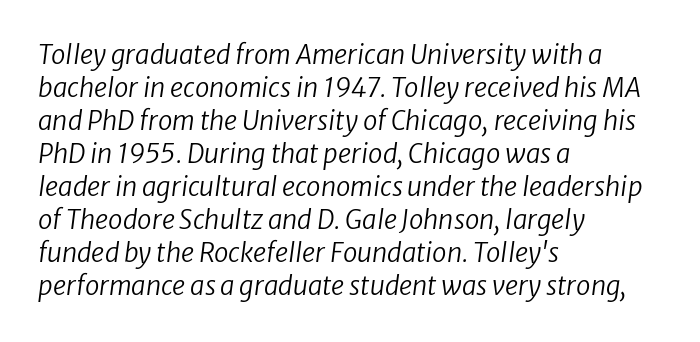
The face looks like a standard text weight, possibly lighter. The typesetter chose a ragged-right arrangement here. Anything drawn beneath the words? Only blank space. The passage shown stacks its lines at a standard gap.
